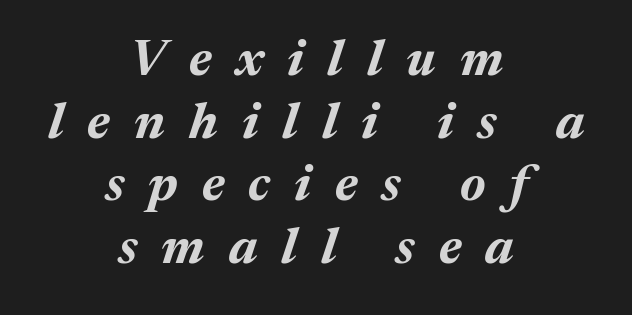
{"italic": "yes", "lean": "right", "slant_degrees": 17, "bold": "yes", "weight": "bold", "width": "normal", "stroke_contrast": "medium", "x_height": "medium", "monospaced": "no", "underline": "no", "align": "center", "line_spacing_ratio": 1.23, "letter_spacing": "wide", "letter_spacing_em": 0.47, "glyph_px": 51}
